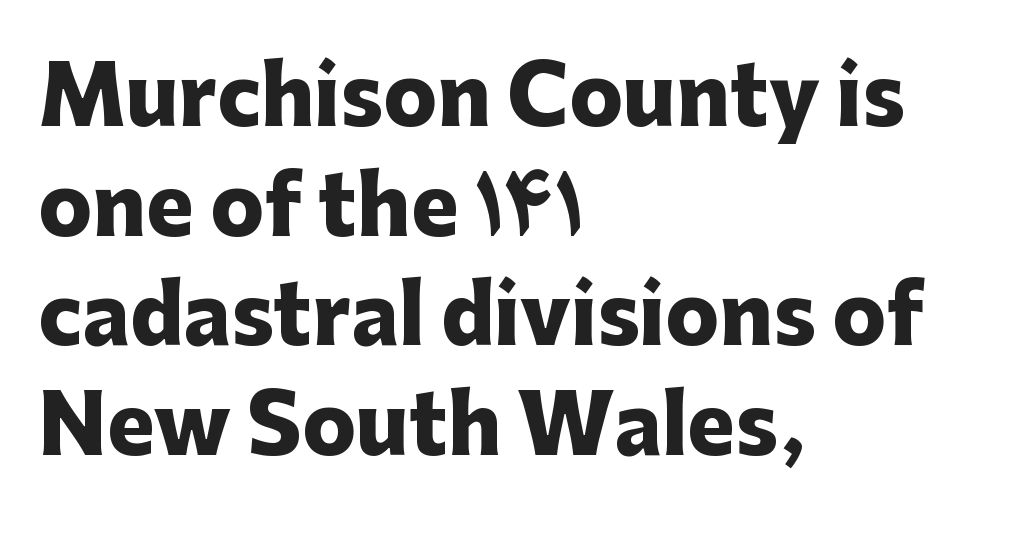
The image shows 80 px heavy sans-serif type, upright; set left-aligned, normal line spacing (1.37x), normal letter spacing, not underlined; low stroke contrast and a medium x-height.
